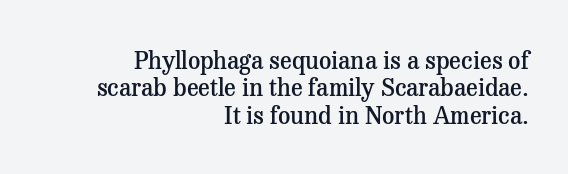
The image shows 24 px text type, upright; set right-aligned, tight line spacing (1.14x), normal letter spacing, not underlined.
